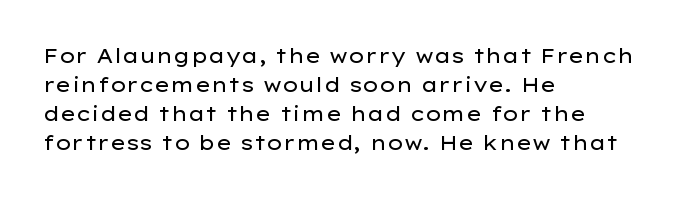
Beneath every word, the page is bare. Stems here are at most as thick as an everyday book face. When letters stand straight like this, we call the style roman or upright. This rendering leaves character spacing at its baseline value. The rendering uses a moderate line-height, typical for paragraphs.
